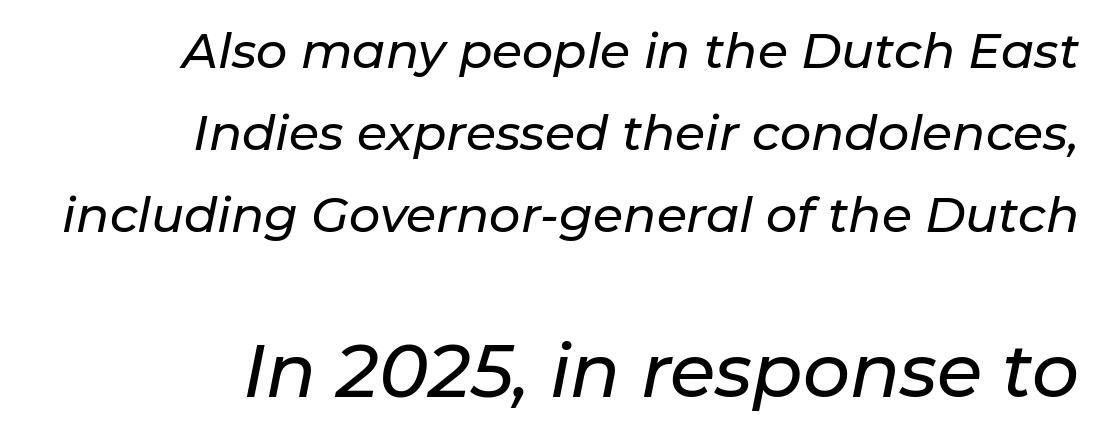
{"italic": "yes", "lean": "right", "slant_degrees": 11, "width": "normal", "stroke_contrast": "low", "x_height": "medium", "monospaced": "no", "underline": "no", "align": "right", "line_spacing": "normal", "line_spacing_ratio": 1.67, "letter_spacing": "normal", "letter_spacing_em": 0.0, "larger_block": "second", "size_ratio": 1.51, "glyph_px": 74}
